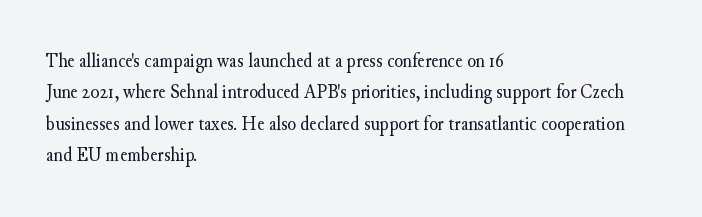
The image shows 20 px text type, upright; set left-aligned, normal line spacing (1.57x), normal letter spacing, not underlined.
